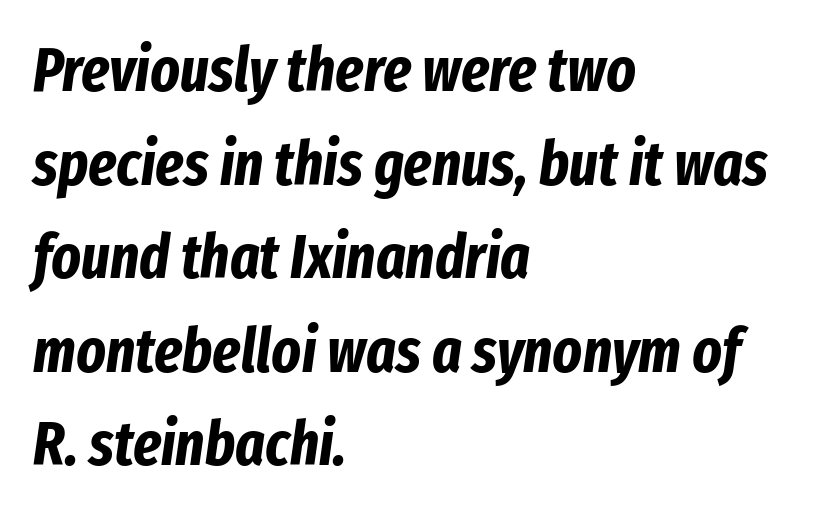
{"italic": "yes", "lean": "right", "slant_degrees": 8, "bold": "yes", "weight": "bold", "width": "condensed", "stroke_contrast": "low", "x_height": "medium", "monospaced": "no", "underline": "no", "align": "left", "line_spacing": "normal", "line_spacing_ratio": 1.51, "letter_spacing": "normal", "letter_spacing_em": 0.0, "glyph_px": 62}
